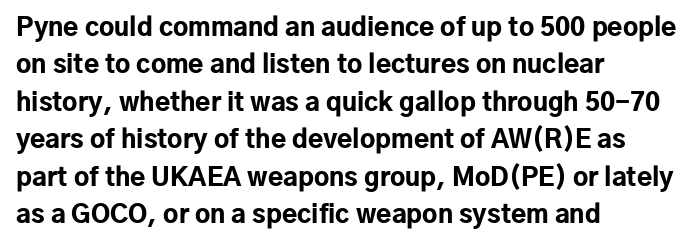
Baseline-to-baseline distance is the conventional proportion of letter height. The typesetter chose a ragged-right arrangement here. The zone under the glyphs is completely vacant. Typesetter's note: full bold, strokes at maximum text heaviness. In terms of posture, this sample is upright. The horizontal fit of the characters is conventional and even.
